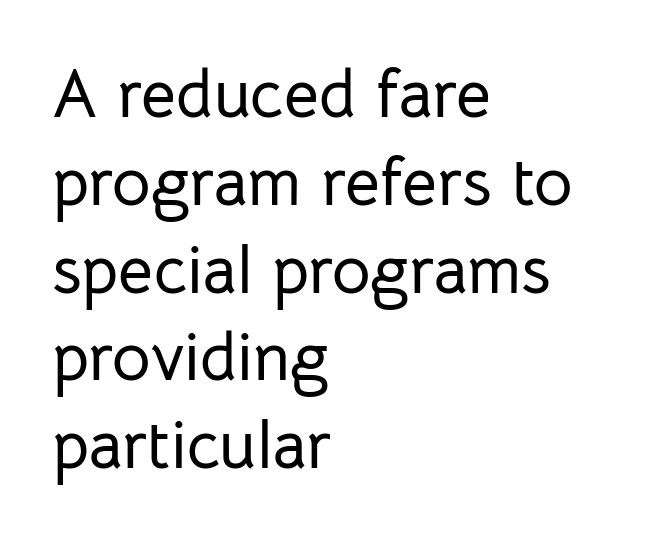
Q: Is the text italic (slanted)? A: No, it is upright.
Q: Is the typeface a serif or a sans-serif typeface? A: Sans-serif.
Q: Is the text underlined? A: No.
Q: How is the paragraph aligned? A: Left-aligned.
Q: Is the spacing between letters normal or unusually wide? A: Normal.
Q: Is the spacing between lines tight, normal or loose? A: Normal.
Q: Width (condensed, normal, or wide)? A: Normal.
Q: Stroke contrast? A: Low.
Q: x-height? A: Medium.
Q: Monospaced? A: No.
